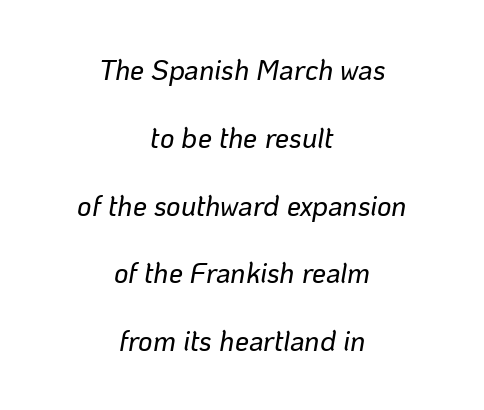
Successive baselines arrive slowly, with a big drop between each. Teacher's note: observe the equal gaps on both sides — that is centered alignment. The rendering applies a slant to the glyphs. Looks like regular typesetting: each glyph gets only the width it needs. Each row of text sits above clean, open space. The letters sit at their default tracking, neither squeezed nor spread.
